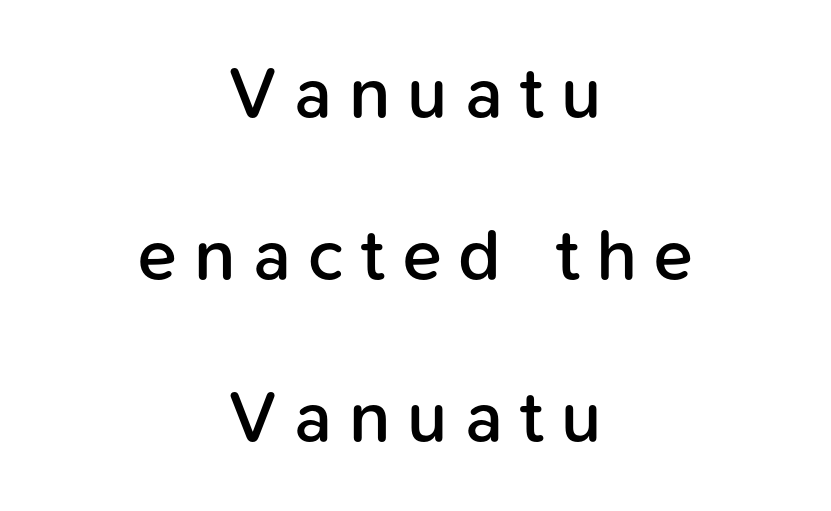
Its strokes are somewhat broadened, the hallmark of semibold type. Note the varied advance widths — an 'i' is clearly narrower than an 'm'. The font's upright variant was chosen for this text. Does the copy run flush right? No — it is centered line by line. A bare baseline throughout the passage. Each word looks stretched out because of the extra space between its letters.
